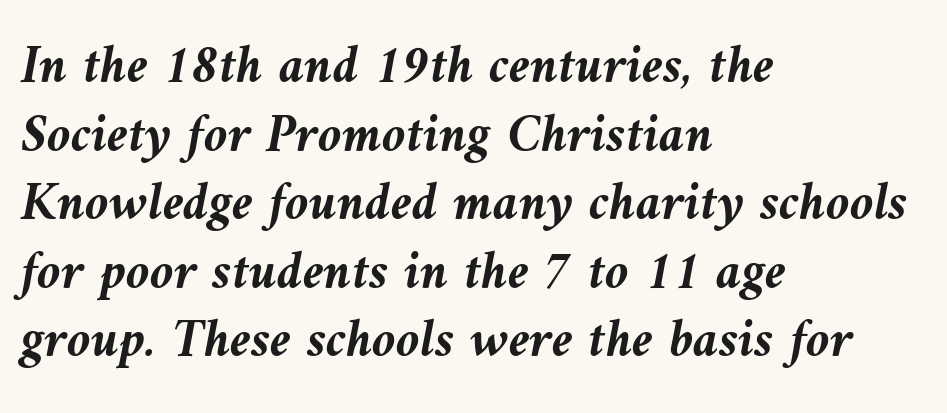
Here the glyphs are tracked normally, forming tight word shapes. You could not count columns in this text — the font is proportionally spaced. Notice how descenders clear the ascenders below comfortably — that's standard leading. The specimen omits any rule beneath the text block's lines.
